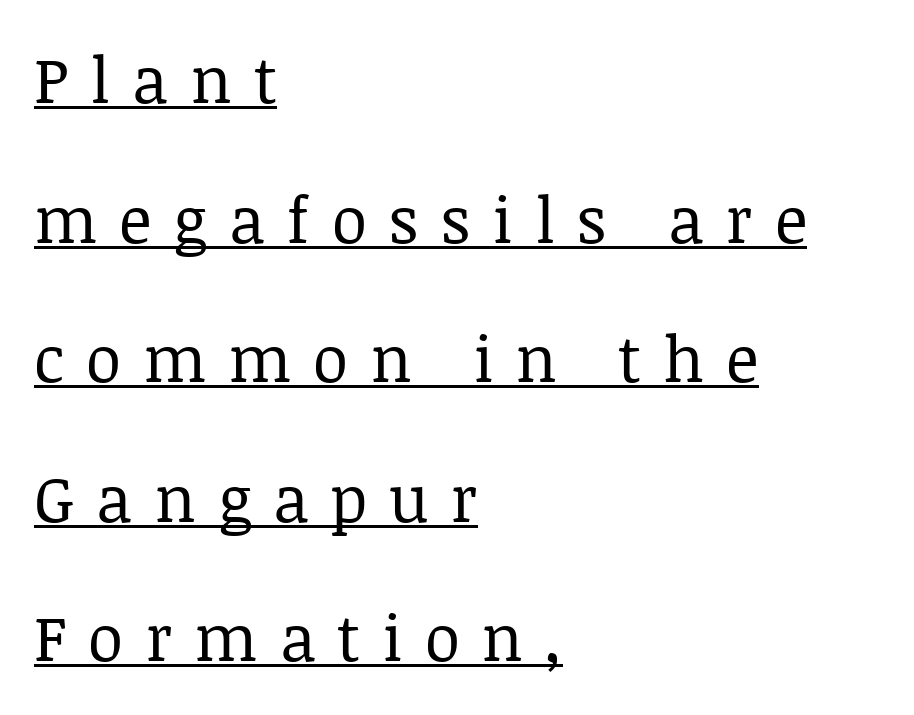
Is there much room between lines? Yes — plenty of vertical air separates them. Little horizontal feet cap the strokes, marking this as serif type. The passage shown has open, widely tracked lettering throughout. Each letter keeps its own natural width here, so spacing adapts to shape.
